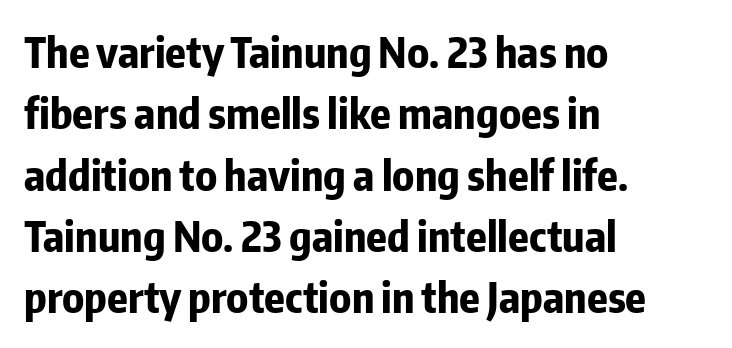
The image shows 42 px bold, condensed sans-serif type, upright; set left-aligned, normal line spacing (1.46x), normal letter spacing, not underlined; low stroke contrast and a medium x-height.
